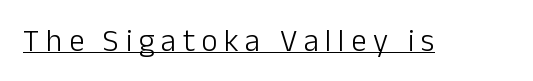
Q: Is the text bold? A: No.
Q: Is the text italic (slanted)? A: No, it is upright.
Q: Is the typeface a serif or a sans-serif typeface? A: Sans-serif.
Q: Is the text underlined? A: Yes.
Q: Is the spacing between letters normal or unusually wide? A: Unusually wide.
Q: Width (condensed, normal, or wide)? A: Normal.
Q: Stroke contrast? A: Low.
Q: x-height? A: Medium.
Q: Monospaced? A: No.
